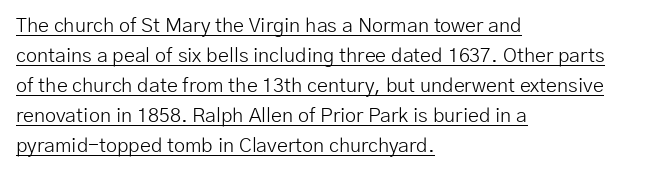
Compared with typical paragraphs, the rows here are spaced about the same. These glyphs show unthickened strokes, regular width or finer. In designer terms, the underline attribute is active on this setting. Teacher's note: observe the even left margin — that is flush-left alignment.
